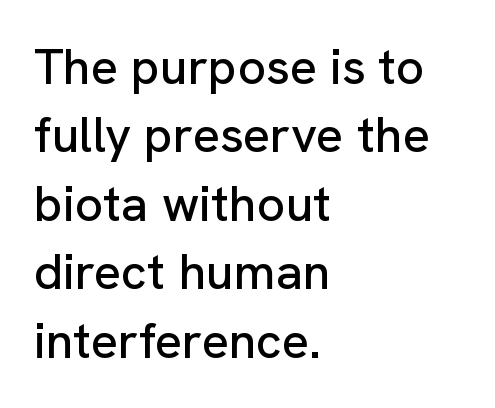
The image shows 50 px sans-serif type, upright; set left-aligned, normal line spacing (1.37x), normal letter spacing, not underlined; low stroke contrast and a medium x-height.
